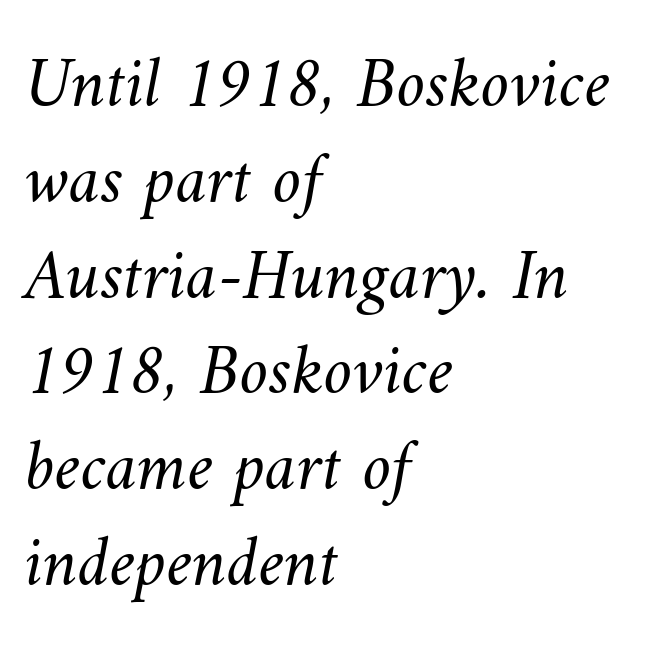
Q: Is the text bold? A: No.
Q: Is the text underlined? A: No.
Q: How is the paragraph aligned? A: Left-aligned.
Q: Is the spacing between letters normal or unusually wide? A: Normal.
Q: Is the spacing between lines tight, normal or loose? A: Normal.
Q: Width (condensed, normal, or wide)? A: Normal.
Q: Stroke contrast? A: Medium.
Q: x-height? A: Small.
Q: Monospaced? A: No.
